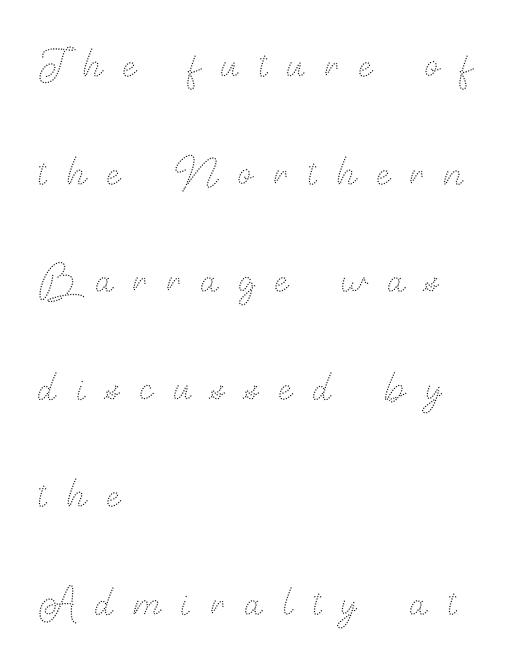
The image shows 53 px thin type; set left-aligned, loose line spacing (2.03x), unusually wide letter spacing (+0.37 em), not underlined; medium stroke contrast and a small x-height.
